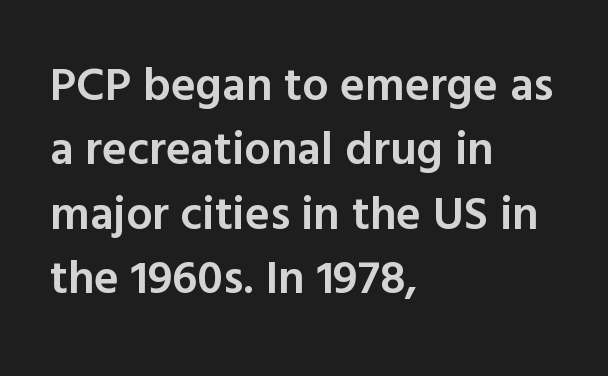
The image shows 47 px semibold sans-serif type, upright; set left-aligned, normal line spacing (1.37x), normal letter spacing, not underlined; a medium x-height.
